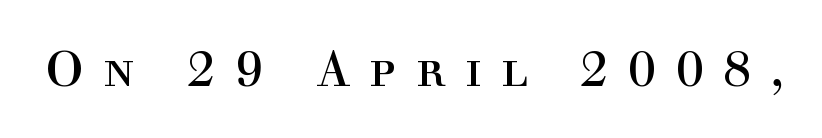
The image shows 50 px regular-weight serif type, upright; set unusually wide letter spacing (+0.39 em), not underlined; a medium x-height.
